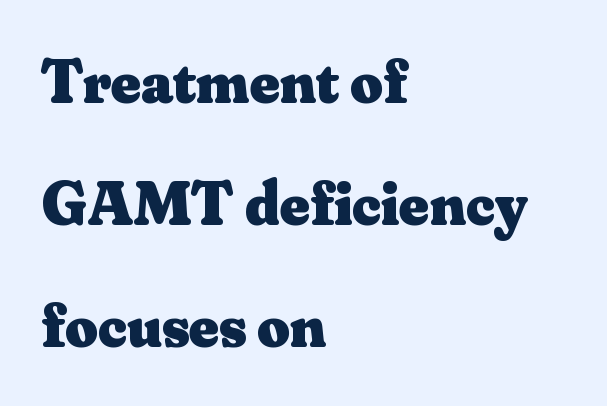
{"serif": "yes", "italic": "no", "bold": "yes", "weight": "heavy", "width": "normal", "stroke_contrast": "medium", "x_height": "small", "monospaced": "no", "underline": "no", "align": "left", "line_spacing": "loose", "line_spacing_ratio": 1.94, "letter_spacing": "normal", "letter_spacing_em": 0.0, "glyph_px": 63}
